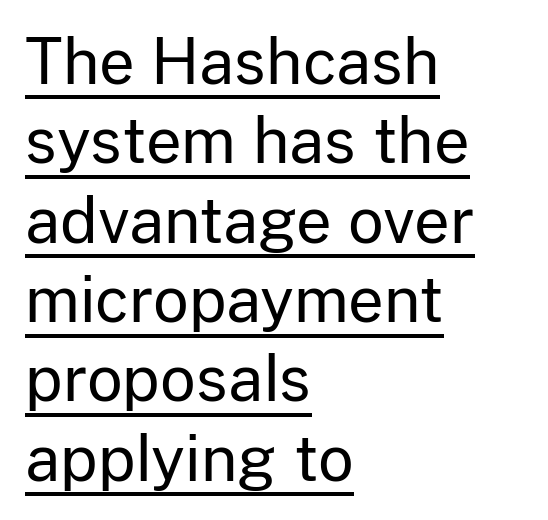
{"serif": "no", "italic": "no", "bold": "no", "weight": "regular", "width": "normal", "stroke_contrast": "low", "x_height": "medium", "monospaced": "no", "underline": "yes", "align": "left", "line_spacing": "normal", "line_spacing_ratio": 1.28, "letter_spacing": "normal", "letter_spacing_em": 0.0, "glyph_px": 62}
